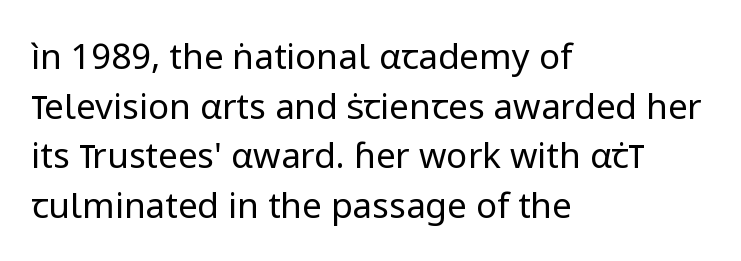
The image shows 35 px regular-weight sans-serif type, upright; set left-aligned, normal line spacing (1.42x), normal letter spacing, not underlined; low stroke contrast and a medium x-height.
